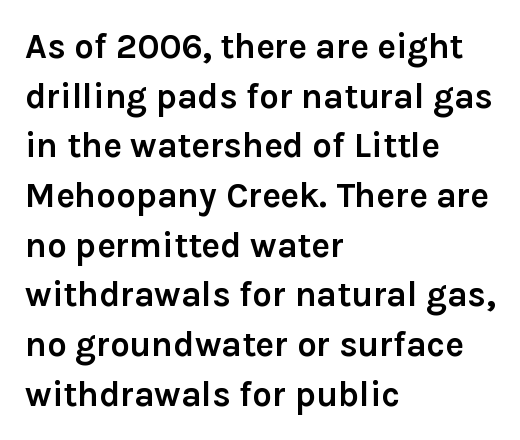
Q: Is the text bold? A: Yes.
Q: Is the text italic (slanted)? A: No, it is upright.
Q: Is the typeface a serif or a sans-serif typeface? A: Sans-serif.
Q: Is the text underlined? A: No.
Q: How is the paragraph aligned? A: Left-aligned.
Q: Is the spacing between letters normal or unusually wide? A: Normal.
Q: Is the spacing between lines tight, normal or loose? A: Normal.
Q: Width (condensed, normal, or wide)? A: Normal.
Q: Stroke contrast? A: Low.
Q: x-height? A: Medium.
Q: Monospaced? A: No.
